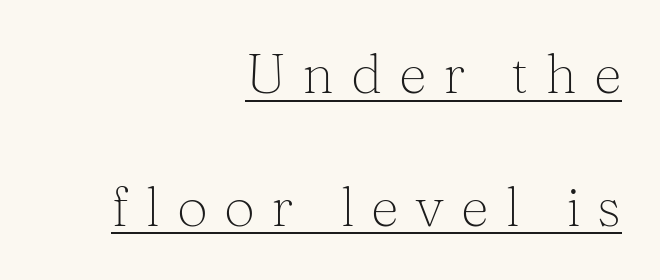
The letters advance in unequal steps, a hallmark of proportional type. There is plenty of visible air inserted between adjacent glyphs. Leading is clearly above the norm, producing a sparse column. The glyphs in this specimen are seriffed.
